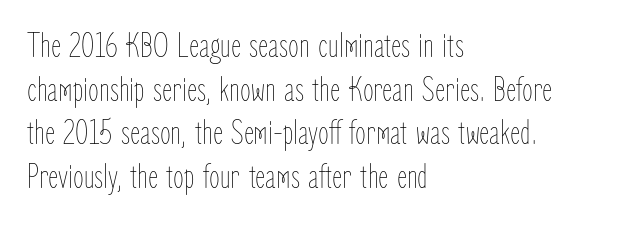
Q: Is the text bold? A: No.
Q: Is the text italic (slanted)? A: No, it is upright.
Q: Is the text underlined? A: No.
Q: How is the paragraph aligned? A: Left-aligned.
Q: Is the spacing between letters normal or unusually wide? A: Normal.
Q: Is the spacing between lines tight, normal or loose? A: Normal.
Q: Width (condensed, normal, or wide)? A: Condensed.
Q: Stroke contrast? A: Low.
Q: x-height? A: Medium.
Q: Monospaced? A: No.
